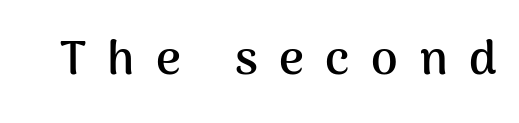
{"serif": "no", "italic": "no", "bold": "yes", "weight": "semibold", "width": "normal", "stroke_contrast": "medium", "x_height": "medium", "monospaced": "no", "underline": "no", "letter_spacing": "wide", "letter_spacing_em": 0.45, "glyph_px": 48}
